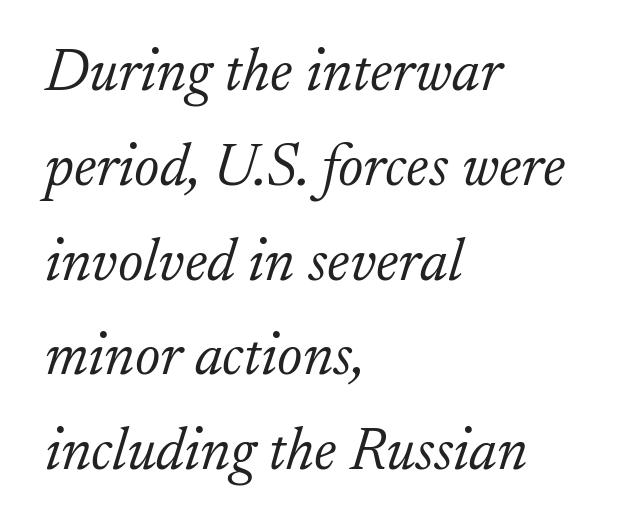
{"serif": "yes", "italic": "yes", "lean": "right", "slant_degrees": 17, "bold": "no", "weight": "light", "width": "normal", "stroke_contrast": "low", "x_height": "small", "monospaced": "no", "underline": "no", "align": "left", "line_spacing": "normal", "line_spacing_ratio": 1.58, "letter_spacing": "normal", "letter_spacing_em": 0.0, "glyph_px": 60}
